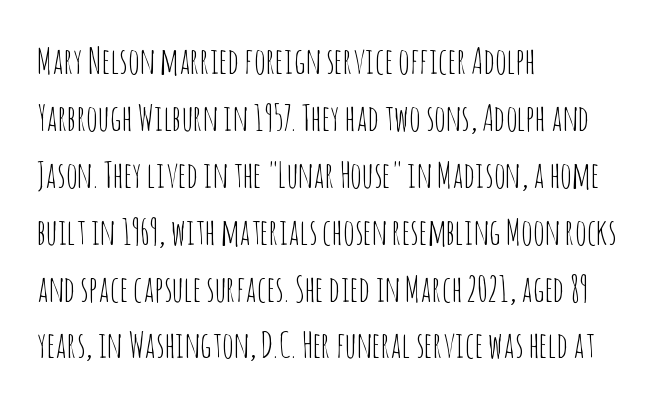
The image shows 36 px thin, condensed sans-serif type, upright; set left-aligned, normal line spacing (1.58x), normal letter spacing, not underlined; low stroke contrast and a large x-height.
